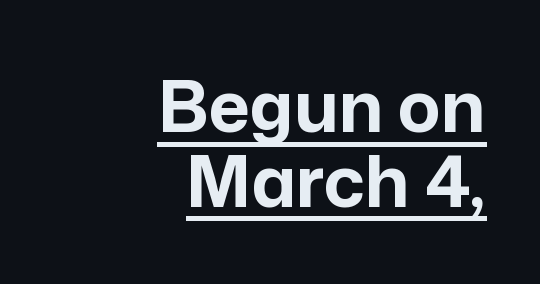
The image shows 71 px bold sans-serif type, upright; set right-aligned, tight line spacing (1.05x), normal letter spacing, underlined; low stroke contrast and a medium x-height.
